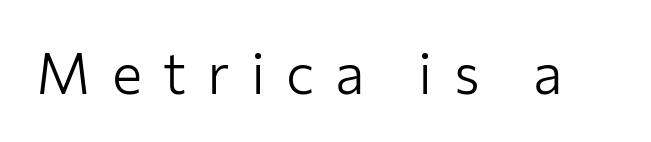
{"serif": "no", "italic": "no", "bold": "no", "weight": "light", "width": "normal", "stroke_contrast": "low", "x_height": "medium", "monospaced": "no", "underline": "no", "letter_spacing": "wide", "letter_spacing_em": 0.37, "glyph_px": 57}
